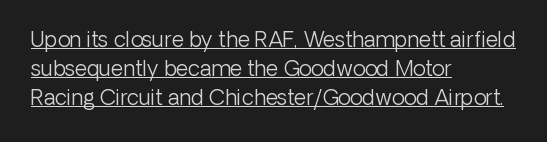
{"italic": "no", "bold": "no", "underline": "yes", "align": "left", "line_spacing": "normal", "line_spacing_ratio": 1.38, "letter_spacing": "normal", "letter_spacing_em": 0.0, "glyph_px": 21}
